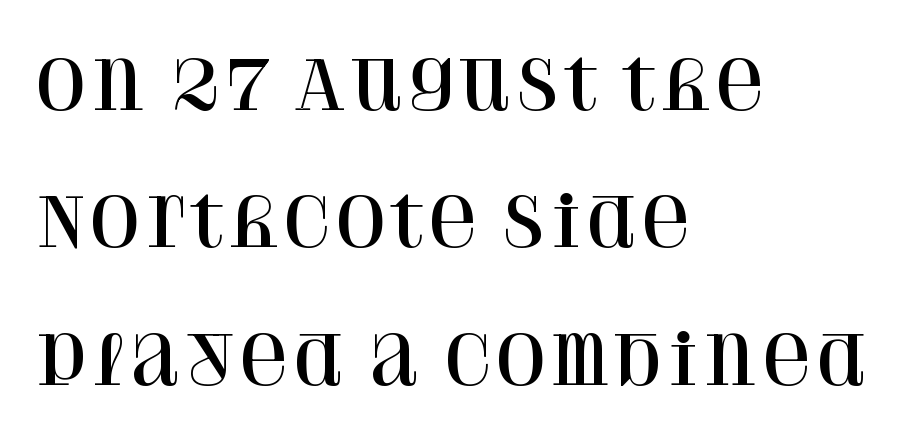
{"serif": "yes", "italic": "no", "width": "normal", "stroke_contrast": "high", "x_height": "large", "monospaced": "no", "underline": "no", "align": "left", "line_spacing": "loose", "line_spacing_ratio": 2.05, "letter_spacing": "normal", "letter_spacing_em": 0.0, "glyph_px": 67}
